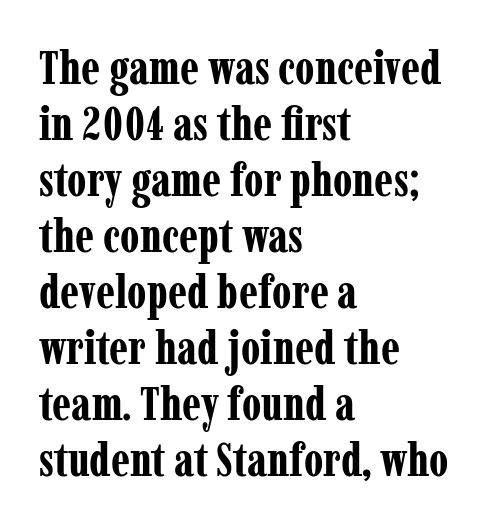
Q: Is the text bold? A: Yes.
Q: Is the text italic (slanted)? A: No, it is upright.
Q: Is the typeface a serif or a sans-serif typeface? A: Serif.
Q: Is the text underlined? A: No.
Q: How is the paragraph aligned? A: Left-aligned.
Q: Is the spacing between letters normal or unusually wide? A: Normal.
Q: Width (condensed, normal, or wide)? A: Condensed.
Q: Stroke contrast? A: Low.
Q: x-height? A: Medium.
Q: Monospaced? A: No.
